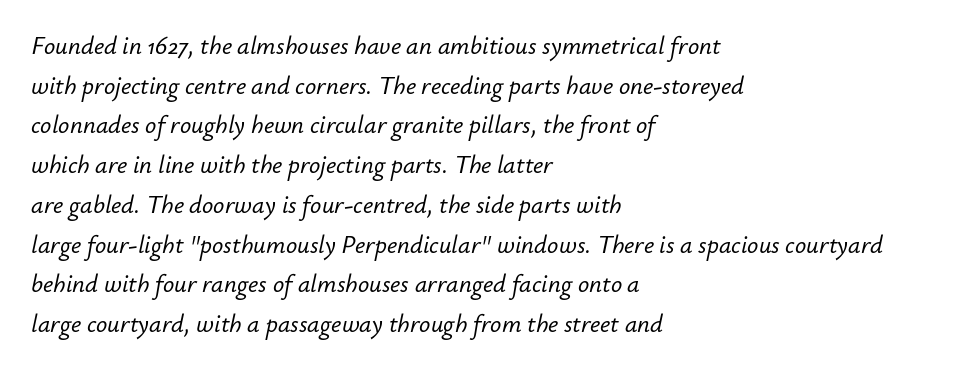
{"italic": "yes", "lean": "right", "slant_degrees": 12, "underline": "no", "align": "left", "line_spacing": "normal", "line_spacing_ratio": 1.59, "letter_spacing": "normal", "letter_spacing_em": 0.0, "glyph_px": 25}
